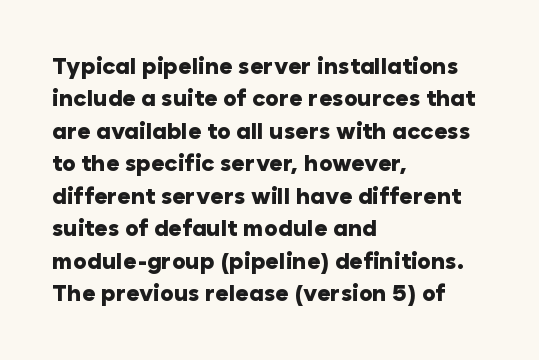
The space directly below the letters is spotless. A dark, heavy texture on the line: the type is bold. Every row of glyphs begins at an identical x-position on the left. Posture: vertical.
